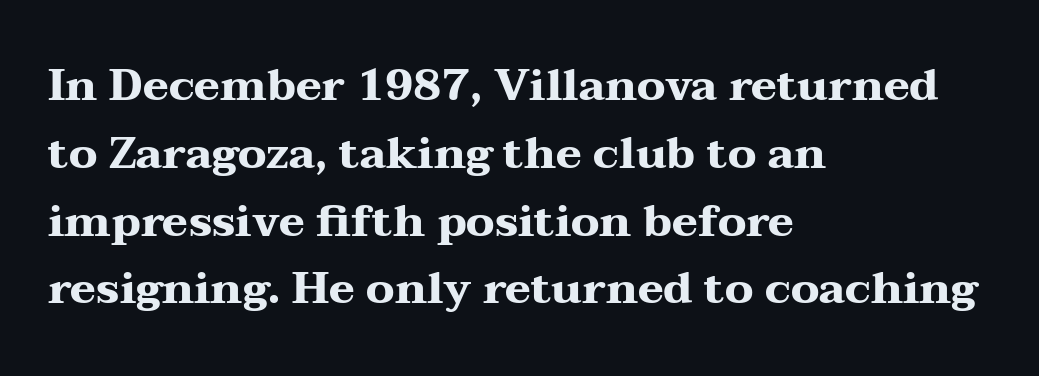
{"serif": "yes", "italic": "no", "bold": "yes", "weight": "heavy", "width": "wide", "stroke_contrast": "medium", "x_height": "medium", "monospaced": "no", "underline": "no", "align": "left", "line_spacing": "normal", "line_spacing_ratio": 1.54, "letter_spacing": "normal", "letter_spacing_em": 0.0, "glyph_px": 44}
